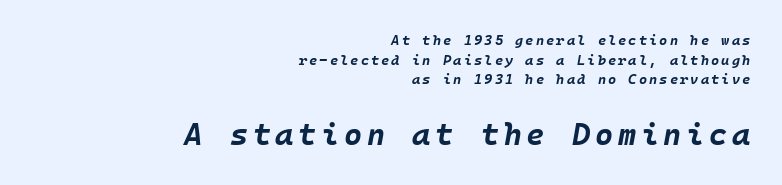
{"italic": "yes", "lean": "right", "slant_degrees": 10, "bold": "yes", "weight": "bold", "width": "normal", "stroke_contrast": "low", "x_height": "large", "underline": "no", "align": "right", "line_spacing": "normal", "line_spacing_ratio": 1.4, "larger_block": "second", "size_ratio": 2.21, "glyph_px": 31}
